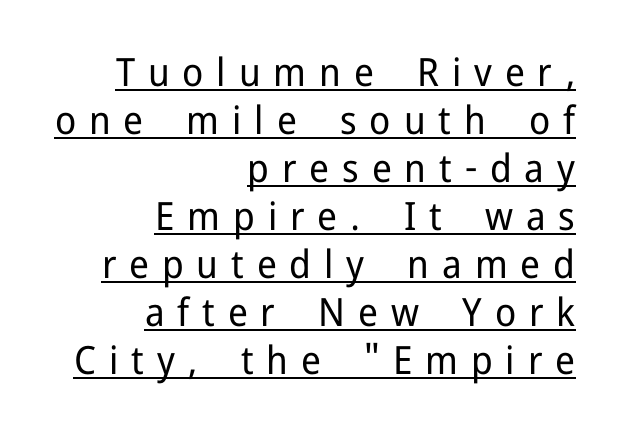
A typesetter would call this heavily tracked-out type. This is sans-serif lettering, the kind often seen on screens and signage. Does the lettering tilt? It doesn't — this is upright. The face used here is proportionally spaced, like ordinary book or web type. The strokes are not fattened; the text isn't bold.
